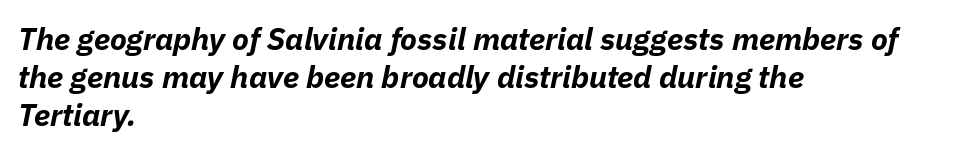
Q: Is the text bold? A: Yes.
Q: Is the text italic (slanted)? A: Yes, it leans right by about 11 degrees.
Q: Is the text underlined? A: No.
Q: How is the paragraph aligned? A: Left-aligned.
Q: Is the spacing between letters normal or unusually wide? A: Normal.
Q: Width (condensed, normal, or wide)? A: Normal.
Q: Stroke contrast? A: Low.
Q: x-height? A: Medium.
Q: Monospaced? A: No.
